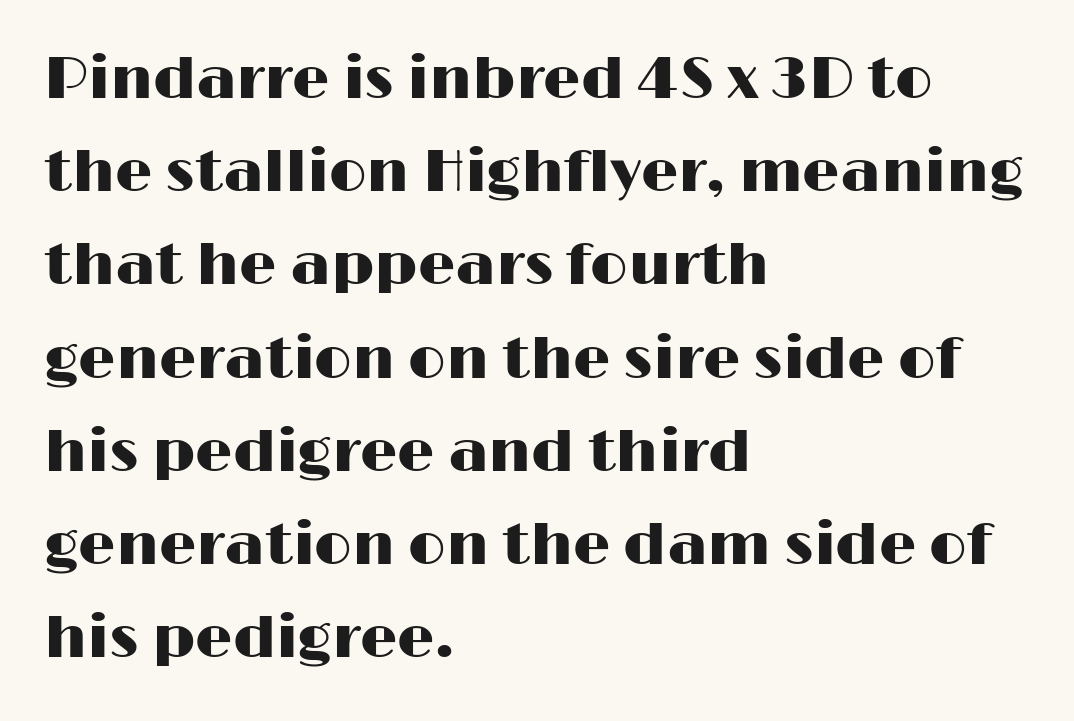
Q: Is the text italic (slanted)? A: No, it is upright.
Q: Is the typeface a serif or a sans-serif typeface? A: Sans-serif.
Q: Is the text underlined? A: No.
Q: How is the paragraph aligned? A: Left-aligned.
Q: Is the spacing between letters normal or unusually wide? A: Normal.
Q: Is the spacing between lines tight, normal or loose? A: Normal.
Q: Width (condensed, normal, or wide)? A: Wide.
Q: Stroke contrast? A: High.
Q: x-height? A: Medium.
Q: Monospaced? A: No.
